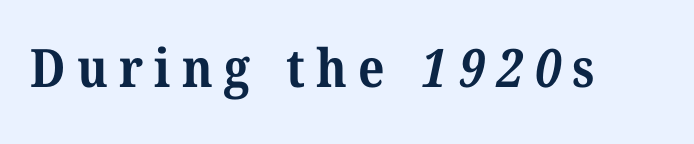
Q: Is the text bold? A: Yes.
Q: Is the typeface a serif or a sans-serif typeface? A: Serif.
Q: Is the text underlined? A: No.
Q: Is the spacing between letters normal or unusually wide? A: Unusually wide.
Q: Width (condensed, normal, or wide)? A: Normal.
Q: Stroke contrast? A: Medium.
Q: x-height? A: Medium.
Q: Monospaced? A: No.
